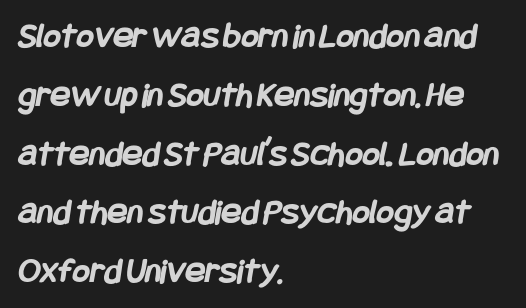
Q: Is the text bold? A: Yes.
Q: Is the typeface a serif or a sans-serif typeface? A: Sans-serif.
Q: Is the text underlined? A: No.
Q: How is the paragraph aligned? A: Left-aligned.
Q: Is the spacing between letters normal or unusually wide? A: Normal.
Q: Is the spacing between lines tight, normal or loose? A: Normal.
Q: Width (condensed, normal, or wide)? A: Condensed.
Q: Stroke contrast? A: Low.
Q: x-height? A: Large.
